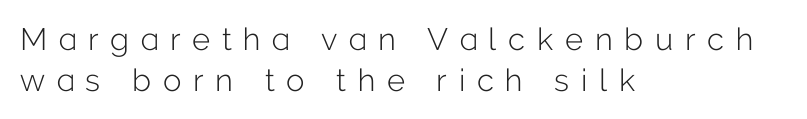
Q: Is the text bold? A: No.
Q: Is the text italic (slanted)? A: No, it is upright.
Q: Is the typeface a serif or a sans-serif typeface? A: Sans-serif.
Q: Is the text underlined? A: No.
Q: How is the paragraph aligned? A: Left-aligned.
Q: Is the spacing between letters normal or unusually wide? A: Unusually wide.
Q: Is the spacing between lines tight, normal or loose? A: Normal.
Q: Width (condensed, normal, or wide)? A: Normal.
Q: Stroke contrast? A: Low.
Q: x-height? A: Medium.
Q: Monospaced? A: No.
